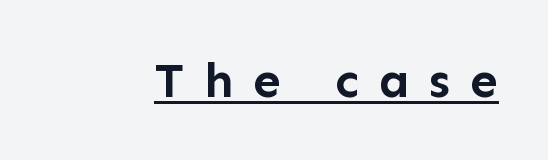
This is underlined copy, the kind a proofreader might mark for attention. The passage shown has open, widely tracked lettering throughout. The face used here is proportionally spaced, like ordinary book or web type. Every letter is thick-stroked: bold, no question. Does the lettering tilt? It doesn't — this is upright. Serif or sans? Sans — the stroke terminals are bare.
